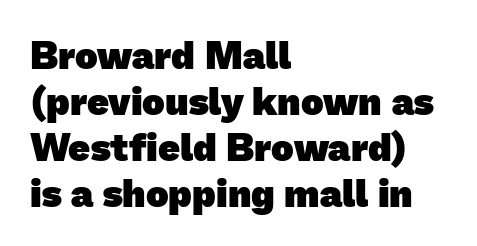
The image shows 38 px heavy sans-serif type; set left-aligned, line spacing 1.21x, normal letter spacing, not underlined; low stroke contrast and a medium x-height.
